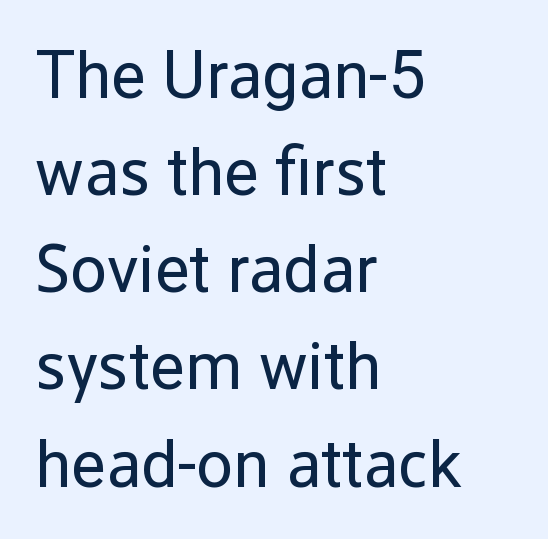
The image shows 67 px regular-weight sans-serif type, upright; set left-aligned, normal line spacing (1.45x), normal letter spacing, not underlined; low stroke contrast and a medium x-height.
